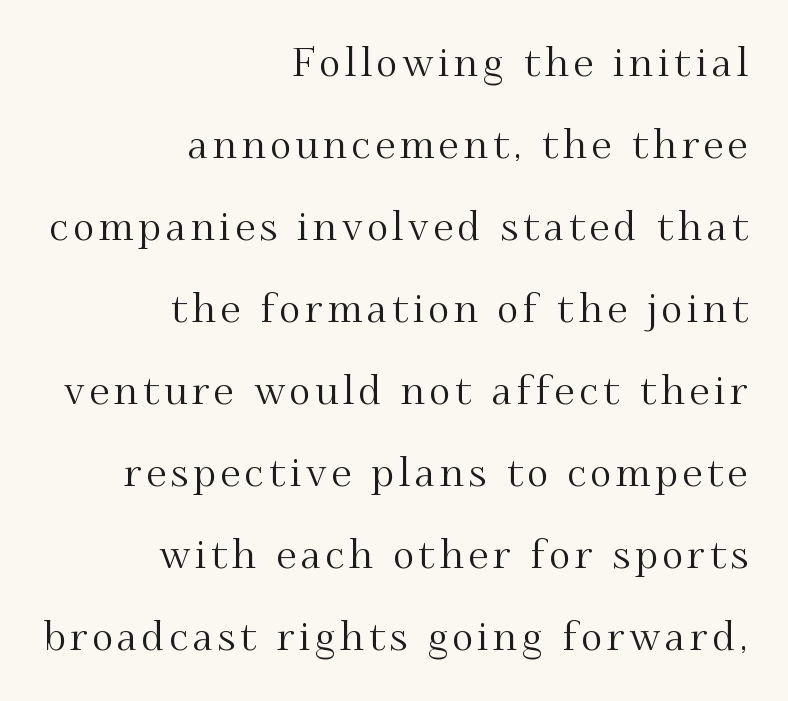
Q: Is the text italic (slanted)? A: No, it is upright.
Q: Is the typeface a serif or a sans-serif typeface? A: Serif.
Q: Is the text underlined? A: No.
Q: How is the paragraph aligned? A: Right-aligned.
Q: Is the spacing between lines tight, normal or loose? A: Loose.
Q: Width (condensed, normal, or wide)? A: Normal.
Q: Stroke contrast? A: Medium.
Q: x-height? A: Small.
Q: Monospaced? A: No.
